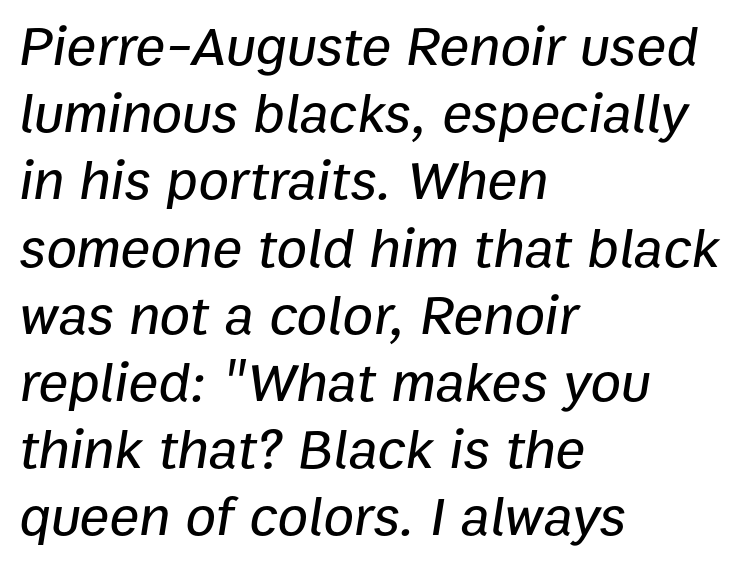
Q: Is the text italic (slanted)? A: Yes, it leans right by about 9 degrees.
Q: Is the text underlined? A: No.
Q: How is the paragraph aligned? A: Left-aligned.
Q: Is the spacing between letters normal or unusually wide? A: Normal.
Q: Width (condensed, normal, or wide)? A: Normal.
Q: Stroke contrast? A: Low.
Q: x-height? A: Medium.
Q: Monospaced? A: No.
